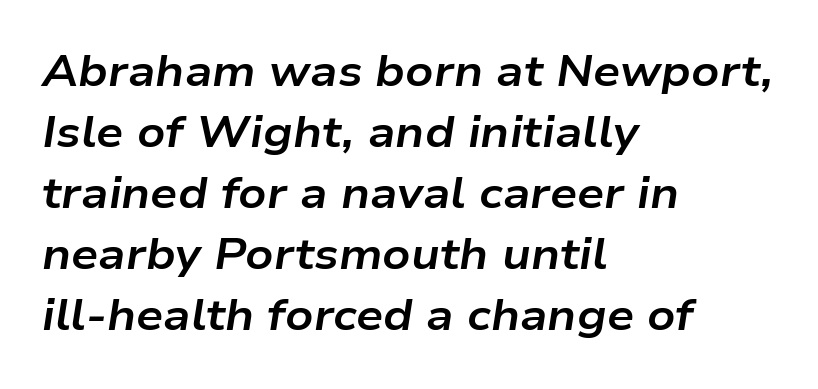
Compared with typical paragraphs, the rows here are spaced about the same. The foot of each line stays bare and open. Look at the stroke-to-counter ratio: heavy, a bold. Observe the ordinary spacing: letters are neighbours, not strangers. The face used here is proportionally spaced, like ordinary book or web type.
